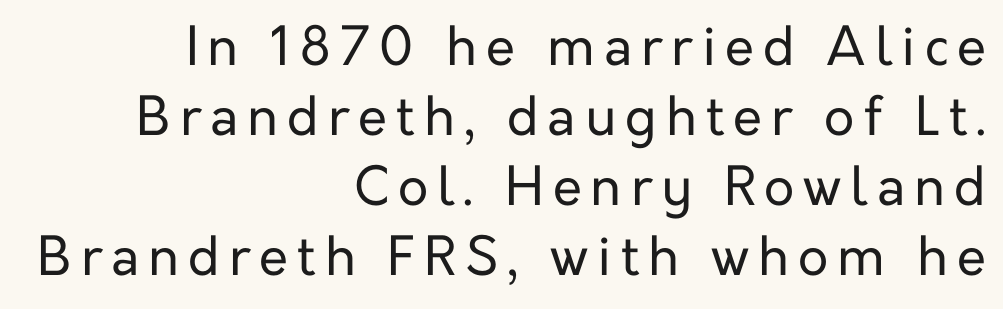
{"serif": "no", "italic": "no", "bold": "no", "weight": "regular", "width": "normal", "stroke_contrast": "low", "x_height": "medium", "monospaced": "no", "underline": "no", "align": "right", "line_spacing": "normal", "line_spacing_ratio": 1.32, "glyph_px": 53}
